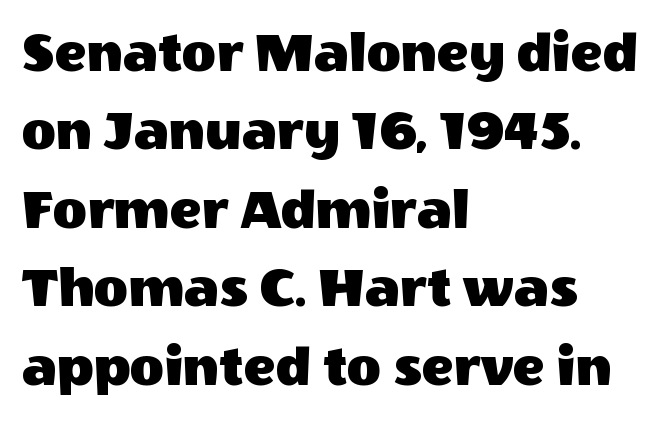
Q: Is the text italic (slanted)? A: No, it is upright.
Q: Is the typeface a serif or a sans-serif typeface? A: Sans-serif.
Q: Is the text underlined? A: No.
Q: How is the paragraph aligned? A: Left-aligned.
Q: Is the spacing between letters normal or unusually wide? A: Normal.
Q: Is the spacing between lines tight, normal or loose? A: Normal.
Q: Width (condensed, normal, or wide)? A: Normal.
Q: x-height? A: Large.
Q: Monospaced? A: No.
